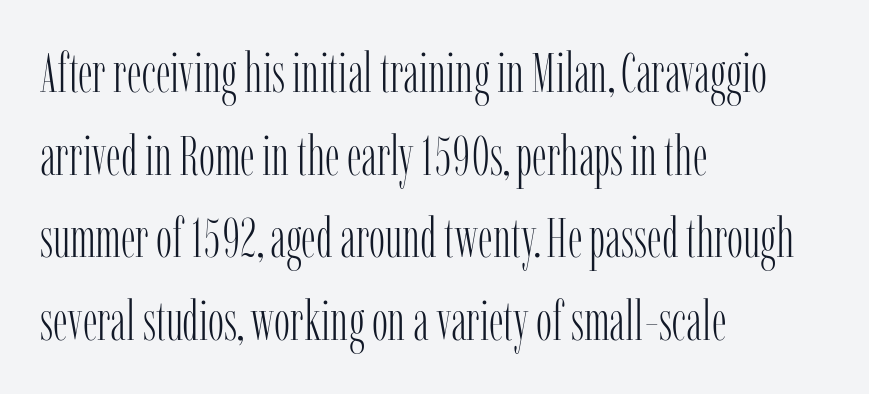
{"serif": "yes", "italic": "no", "bold": "no", "weight": "light", "width": "condensed", "stroke_contrast": "low", "x_height": "medium", "monospaced": "no", "underline": "no", "align": "left", "line_spacing": "normal", "line_spacing_ratio": 1.53, "letter_spacing": "normal", "letter_spacing_em": 0.0, "glyph_px": 54}
